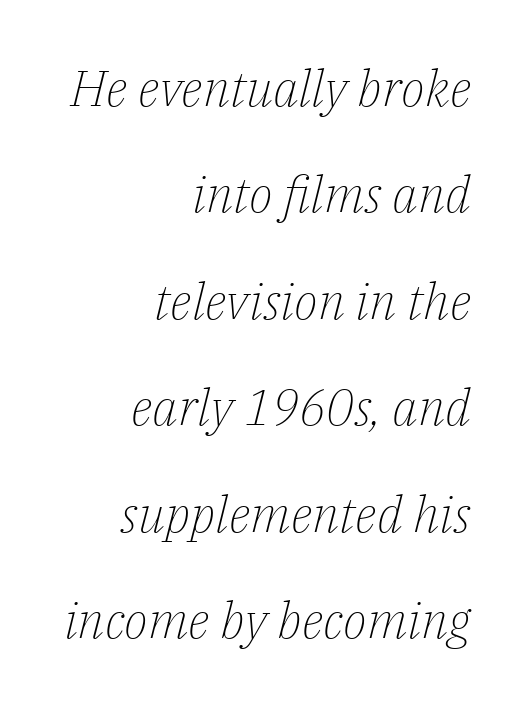
The ragged edge is on the left, which tells us the setting is flush right. No heavy texture on the line: the type isn't bold. The face used here has a pronounced slope to its letters. The rendering uses a large line-height, opening up the rows. Standard letterfit; no display-style spreading of the glyphs. Classification — serif.
